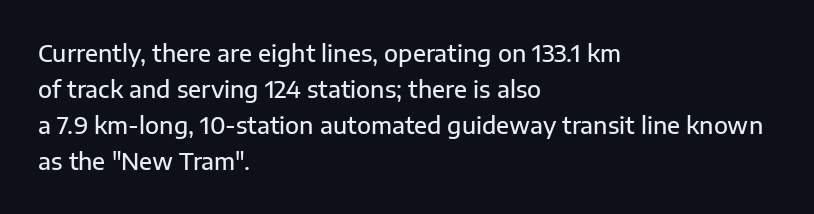
Q: Is the text bold? A: Semi-bold.
Q: Is the text italic (slanted)? A: No, it is upright.
Q: Is the text underlined? A: No.
Q: How is the paragraph aligned? A: Left-aligned.
Q: Is the spacing between letters normal or unusually wide? A: Normal.
Q: Is the spacing between lines tight, normal or loose? A: Normal.
